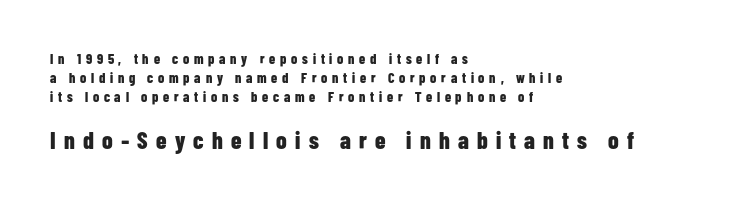
Q: Is the text bold? A: Yes.
Q: Is the text italic (slanted)? A: No, it is upright.
Q: Is the text underlined? A: No.
Q: How is the paragraph aligned? A: Left-aligned.
Q: Is the spacing between letters normal or unusually wide? A: Unusually wide.
Q: Is the spacing between lines tight, normal or loose? A: Normal.
Q: Which block of text is set in a larger size, the first (top) or the second (bottom)? A: The second (bottom) one.
